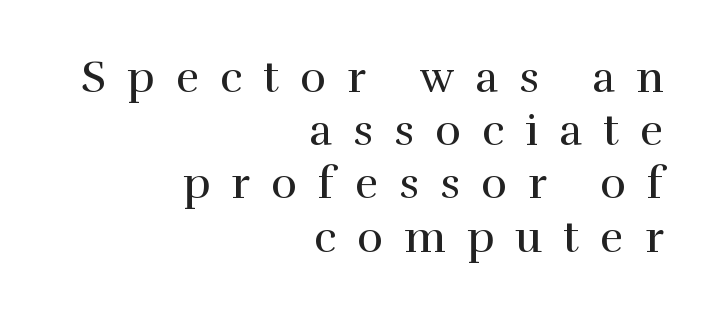
Do the letters lean? They stand straight. In terms of letterform style, serifs are clearly present. These lines are set flush right with a ragged left edge. A light-to-regular cut is what we see here.
